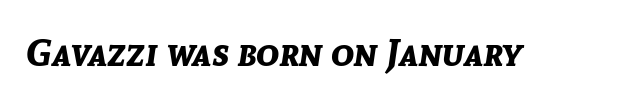
The image shows 38 px bold type, italic (leaning right); set normal letter spacing, not underlined; low stroke contrast and a medium x-height.
